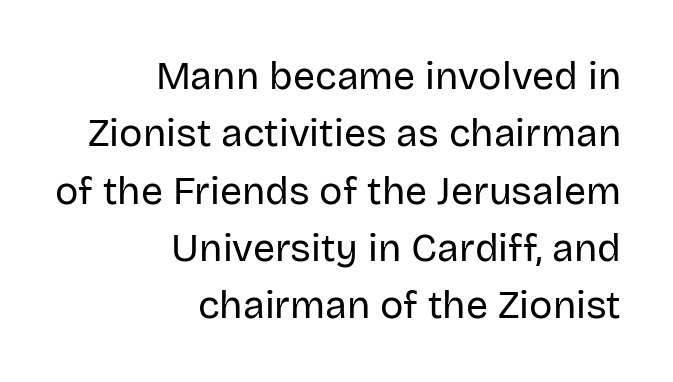
The image shows 39 px regular-weight sans-serif type, upright; set right-aligned, normal line spacing (1.47x), normal letter spacing, not underlined; low stroke contrast and a large x-height.
